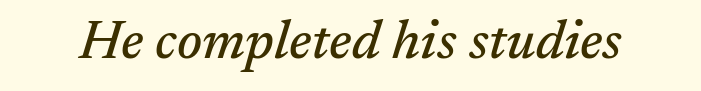
{"serif": "yes", "italic": "yes", "lean": "right", "slant_degrees": 17, "width": "normal", "stroke_contrast": "medium", "x_height": "medium", "monospaced": "no", "underline": "no", "letter_spacing": "normal", "letter_spacing_em": 0.0, "glyph_px": 54}
